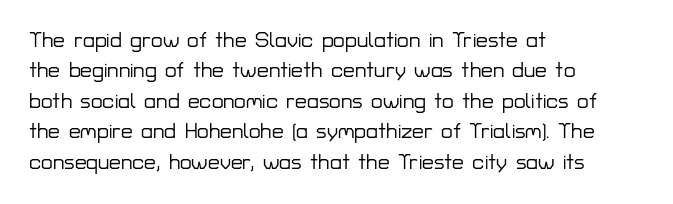
{"italic": "no", "underline": "no", "align": "left", "line_spacing": "normal", "line_spacing_ratio": 1.45, "letter_spacing": "normal", "letter_spacing_em": 0.0, "glyph_px": 21}
